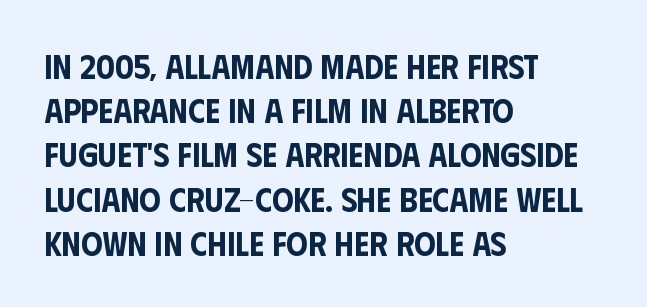
The image shows 34 px condensed sans-serif type, upright; set left-aligned, normal line spacing (1.3x), normal letter spacing, not underlined; low stroke contrast and a large x-height.
